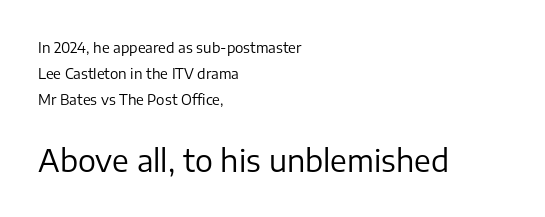
The later block is typeset at a bigger size than the earlier block. Look at the bottom of the vertical strokes: they stop flat, with no serifs. Teacher's note: observe the even left margin — that is flush-left alignment. Standard letterfit; no display-style spreading of the glyphs.
